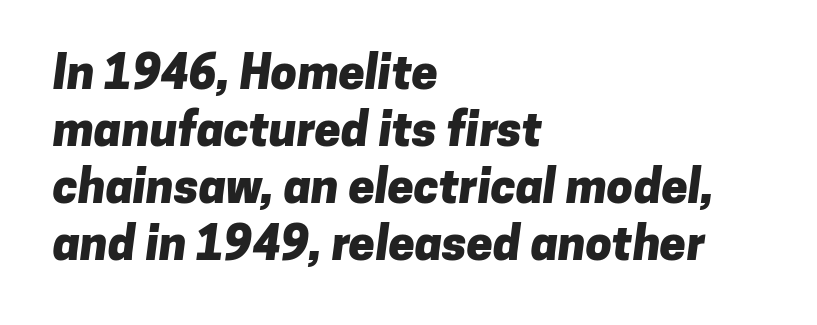
{"serif": "no", "bold": "yes", "weight": "heavy", "width": "normal", "stroke_contrast": "low", "x_height": "medium", "monospaced": "no", "underline": "no", "align": "left", "line_spacing_ratio": 1.21, "letter_spacing": "normal", "letter_spacing_em": 0.0, "glyph_px": 47}
